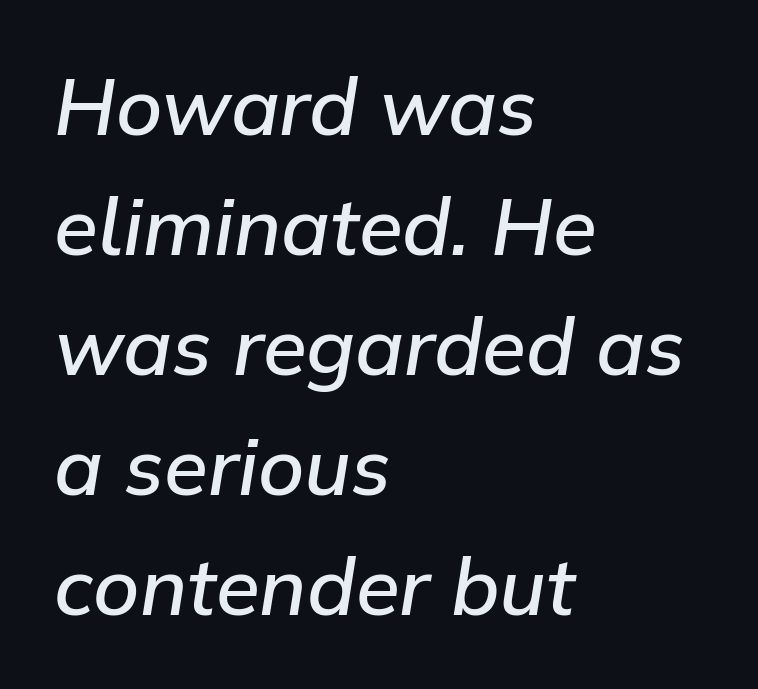
{"italic": "yes", "lean": "right", "slant_degrees": 9, "bold": "semi", "weight": "semibold", "width": "normal", "stroke_contrast": "low", "x_height": "medium", "monospaced": "no", "underline": "no", "align": "left", "line_spacing": "normal", "line_spacing_ratio": 1.5, "letter_spacing": "normal", "letter_spacing_em": 0.0, "glyph_px": 80}
